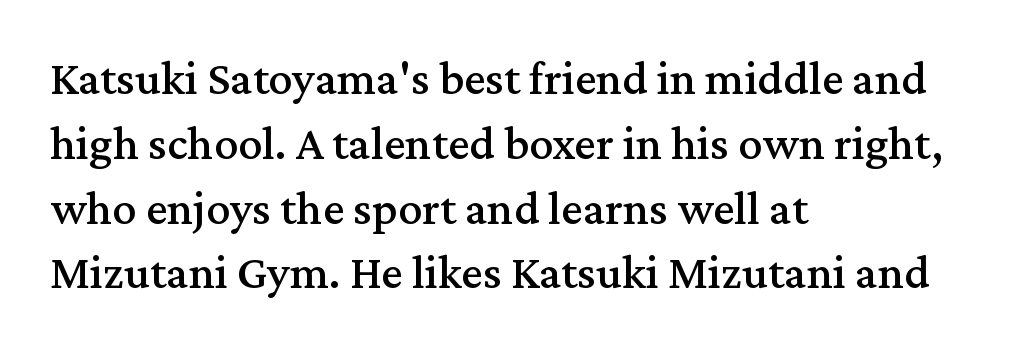
The face used here is rendered with its standard letterfit. Check where the strokes stop: tiny serifs finish them off. You could not count columns in this text — the font is proportionally spaced. The type sits square on the baseline with zero lean. One-word summary of the alignment: left.
